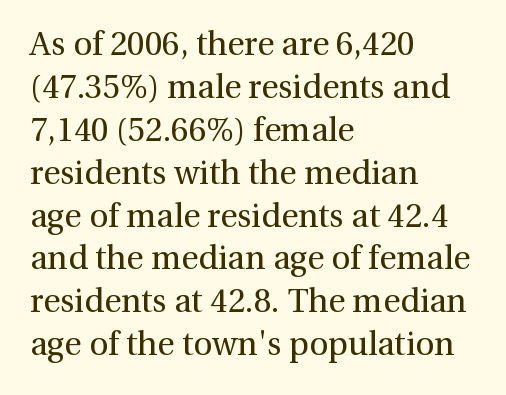
Spacing between characters is what you'd get straight out of the box. This sample uses a serif face. Here the designer chose a conventional face with non-uniform glyph widths. The setting favours the left margin, as ordinary paragraphs usually do.
